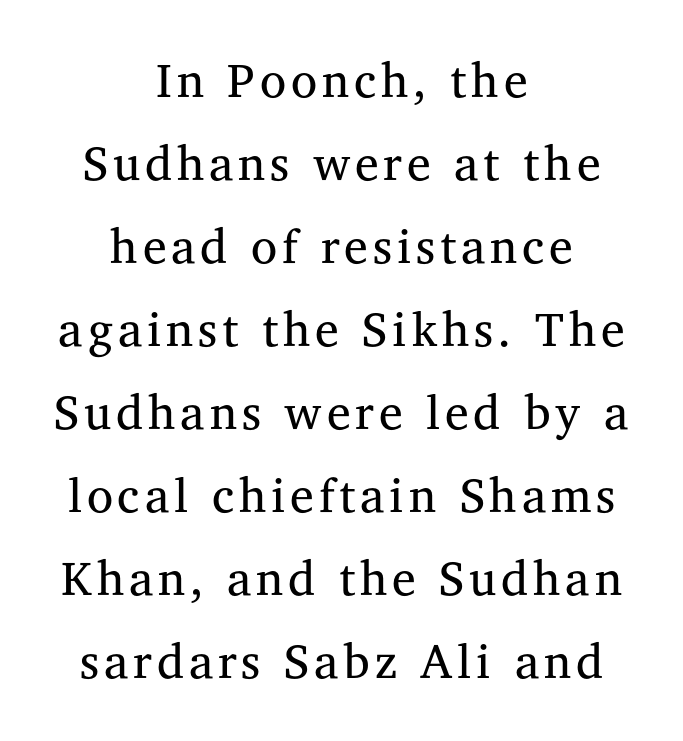
The image shows 48 px regular-weight serif type, upright; set centered, line spacing 1.73x, not underlined; medium stroke contrast and a medium x-height.
